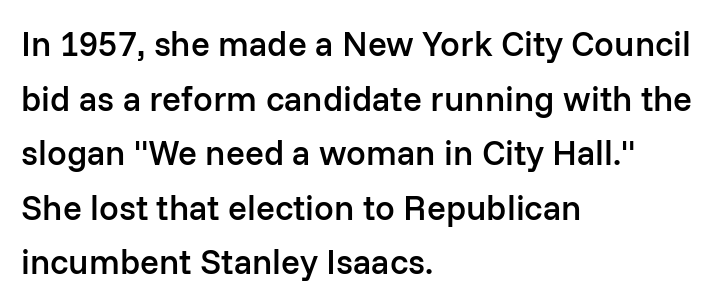
{"serif": "no", "italic": "no", "bold": "semi", "weight": "semibold", "width": "normal", "stroke_contrast": "low", "x_height": "medium", "monospaced": "no", "underline": "no", "align": "left", "line_spacing": "normal", "line_spacing_ratio": 1.56, "letter_spacing": "normal", "letter_spacing_em": 0.0, "glyph_px": 35}
